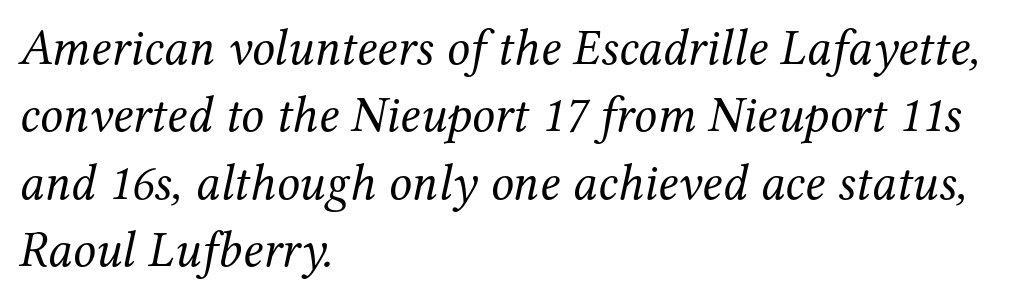
{"serif": "yes", "italic": "yes", "lean": "right", "slant_degrees": 12, "bold": "no", "weight": "regular", "width": "normal", "stroke_contrast": "medium", "x_height": "medium", "monospaced": "no", "underline": "no", "align": "left", "line_spacing": "normal", "line_spacing_ratio": 1.32, "letter_spacing": "normal", "letter_spacing_em": 0.0, "glyph_px": 51}
